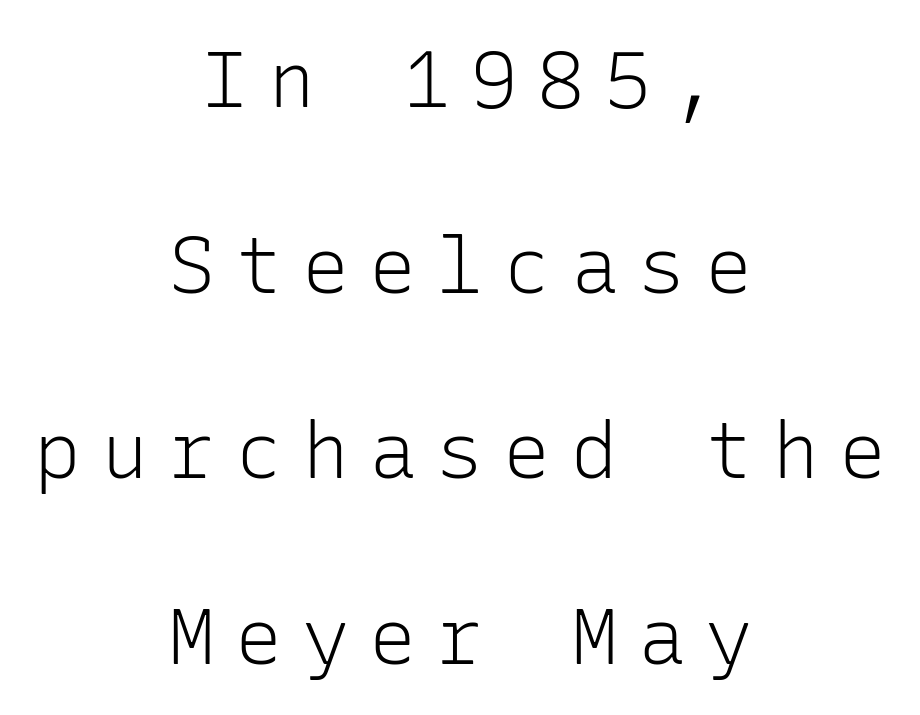
Ink coverage per letter is moderate at most. Note the uniform advance width — an 'i' takes as much space as an 'm'. This rendering employs a face without finishing strokes, i.e., a sans-serif. Check under the words: just untouched page. The rendering inserts visible extra space after every character.
